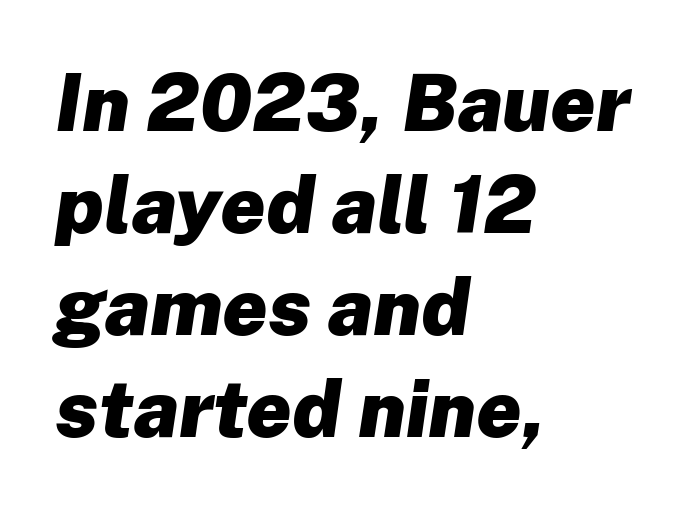
{"italic": "yes", "lean": "right", "slant_degrees": 8, "bold": "yes", "weight": "heavy", "width": "normal", "stroke_contrast": "low", "x_height": "medium", "monospaced": "no", "underline": "no", "align": "left", "line_spacing": "normal", "line_spacing_ratio": 1.29, "letter_spacing": "normal", "letter_spacing_em": 0.0, "glyph_px": 79}
